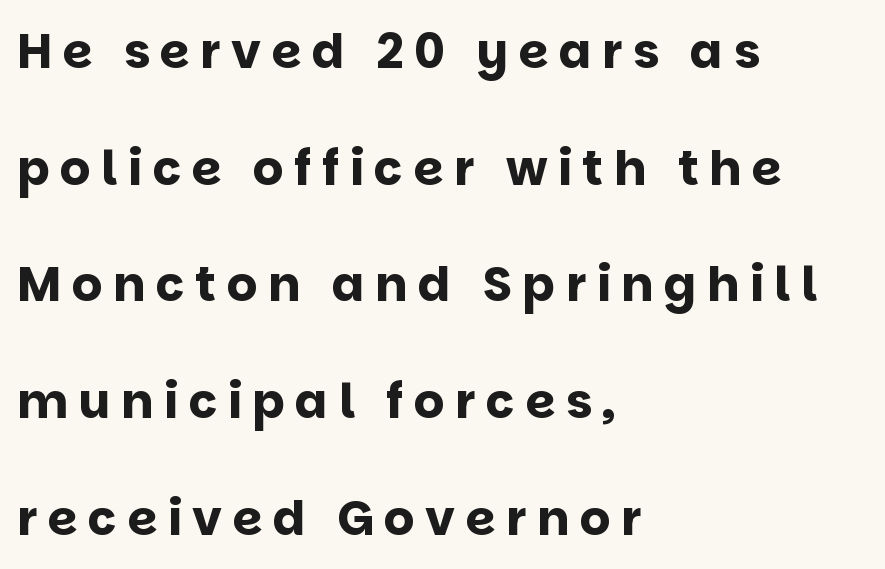
The image shows 48 px bold sans-serif type, upright; set left-aligned, loose line spacing (2.43x), unusually wide letter spacing (+0.22 em), not underlined; low stroke contrast and a large x-height.
